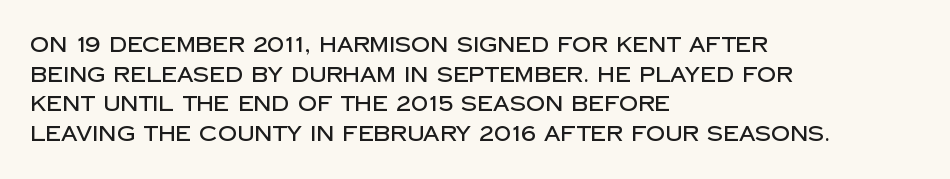
Q: Is the text italic (slanted)? A: No, it is upright.
Q: Is the text underlined? A: No.
Q: How is the paragraph aligned? A: Left-aligned.
Q: Is the spacing between letters normal or unusually wide? A: Normal.
Q: Is the spacing between lines tight, normal or loose? A: Normal.
